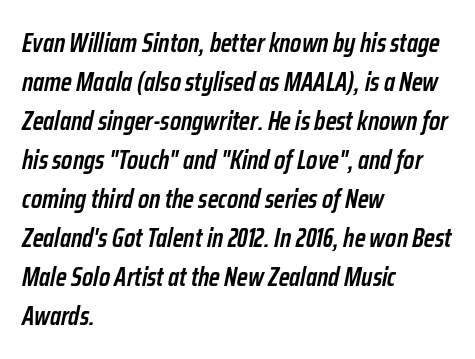
{"italic": "yes", "lean": "right", "slant_degrees": 12, "bold": "semi", "underline": "no", "align": "left", "line_spacing": "normal", "line_spacing_ratio": 1.5, "letter_spacing": "normal", "letter_spacing_em": 0.0, "glyph_px": 26}
